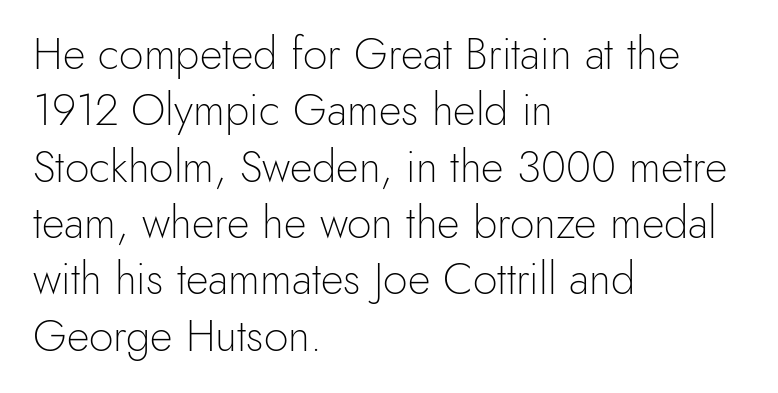
Leading matches the norm, producing a regular column. This is not heavy type; no bold has been used. Is this a fixed-width face? No — the glyphs have proportional, varying widths. The type is set solid horizontally, with unmodified tracking. Rendered with straight, roman letterforms.
